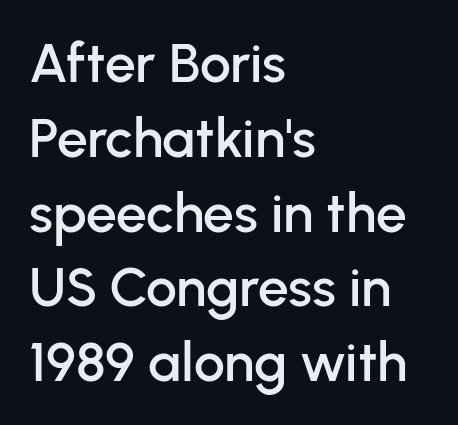
Q: Is the text italic (slanted)? A: No, it is upright.
Q: Is the typeface a serif or a sans-serif typeface? A: Sans-serif.
Q: Is the text underlined? A: No.
Q: How is the paragraph aligned? A: Left-aligned.
Q: Is the spacing between letters normal or unusually wide? A: Normal.
Q: Is the spacing between lines tight, normal or loose? A: Normal.
Q: Width (condensed, normal, or wide)? A: Normal.
Q: Stroke contrast? A: Low.
Q: x-height? A: Medium.
Q: Monospaced? A: No.
